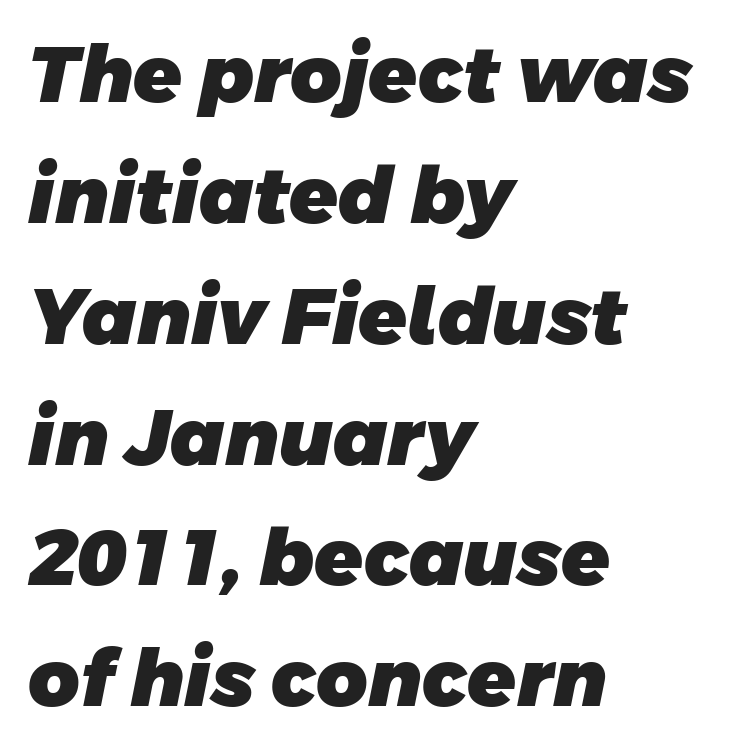
Q: Is the text bold? A: Yes.
Q: Is the typeface a serif or a sans-serif typeface? A: Sans-serif.
Q: Is the text underlined? A: No.
Q: How is the paragraph aligned? A: Left-aligned.
Q: Is the spacing between letters normal or unusually wide? A: Normal.
Q: Is the spacing between lines tight, normal or loose? A: Normal.
Q: Width (condensed, normal, or wide)? A: Normal.
Q: Stroke contrast? A: Low.
Q: x-height? A: Large.
Q: Monospaced? A: No.
